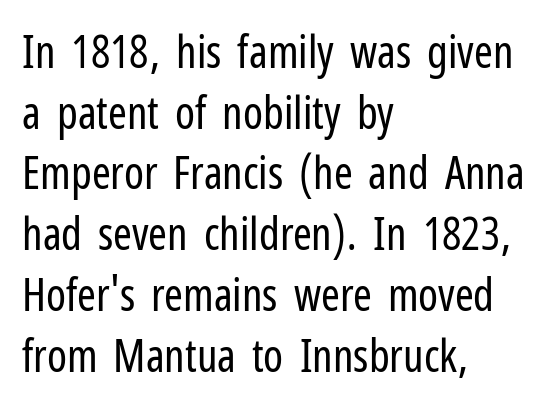
{"serif": "no", "italic": "no", "bold": "no", "weight": "regular", "width": "condensed", "stroke_contrast": "low", "x_height": "medium", "monospaced": "no", "underline": "no", "align": "left", "line_spacing": "normal", "line_spacing_ratio": 1.35, "letter_spacing": "normal", "letter_spacing_em": 0.0, "glyph_px": 45}
